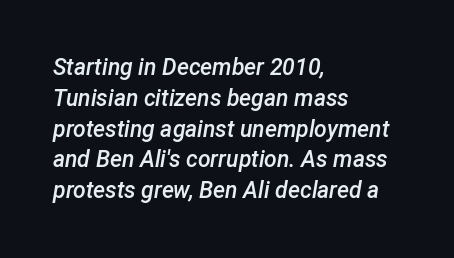
The vertical gap from one line to the next is medium. Each word holds together tightly as a unit, with standard inter-letter gaps. Firm but not heavy-handed strokes: this text is semibold. If you drew a line through each stem, it would be angled. Does the copy run flush right? No — it runs flush left.
